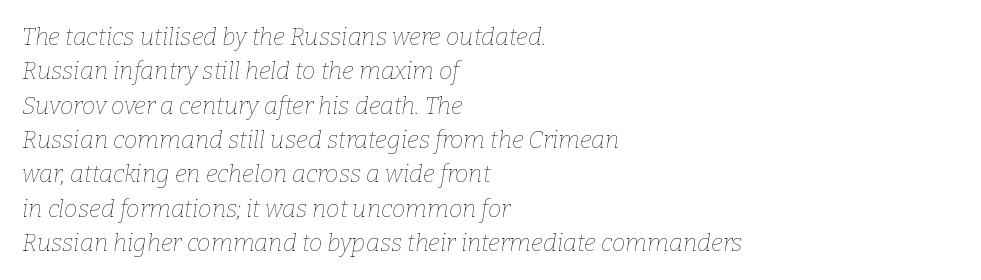
Quick note: italic. This block has exactly the height ordinary leading produces. A clean baseline with only descenders dipping below it. Weight: in the light-to-regular range. Here the glyphs are tracked normally, forming tight word shapes. Horizontally, the lines are justified to the leading edge only.
